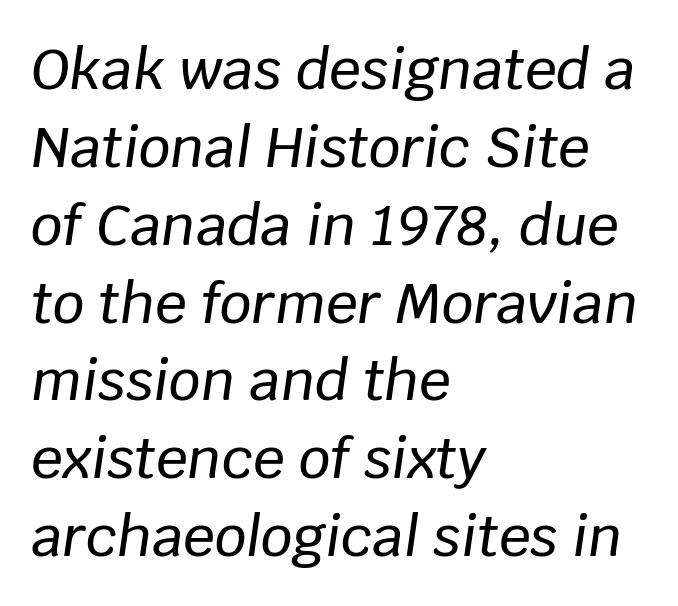
All the whitespace from short lines collects on the right. The space beneath each line is pristine and unruled. What's the leading like? Ordinary, nothing unusual. Italic? Definitely — the glyphs are oblique.
